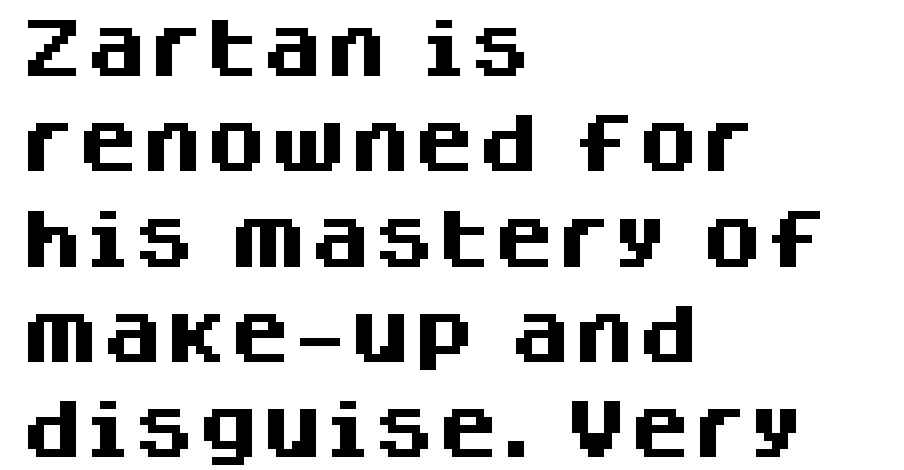
Ordinary non-slanted type is in use. Short and long lines alike share a common starting point at left. Looks like regular typesetting: each glyph gets only the width it needs. The passage shown stacks its lines at a standard gap. The rendering keeps characters at their native spacing.
